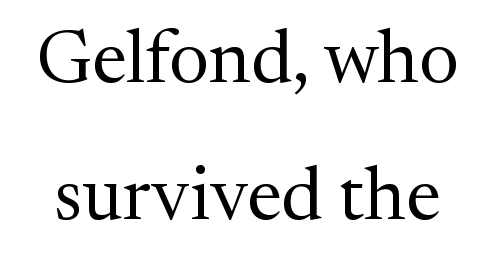
Q: Is the text bold? A: No.
Q: Is the text italic (slanted)? A: No, it is upright.
Q: Is the typeface a serif or a sans-serif typeface? A: Serif.
Q: Is the text underlined? A: No.
Q: Is the spacing between letters normal or unusually wide? A: Normal.
Q: Width (condensed, normal, or wide)? A: Normal.
Q: Stroke contrast? A: Medium.
Q: x-height? A: Medium.
Q: Monospaced? A: No.
